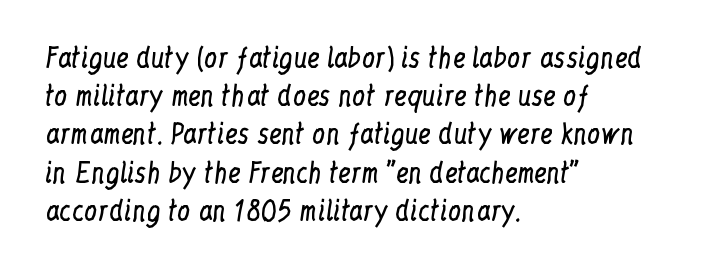
The vertical gap from one line to the next is medium. Quick note: underline off. The characters are drawn with everyday or finer stroke widths. Caption: multi-line text, flush left, ragged right.
